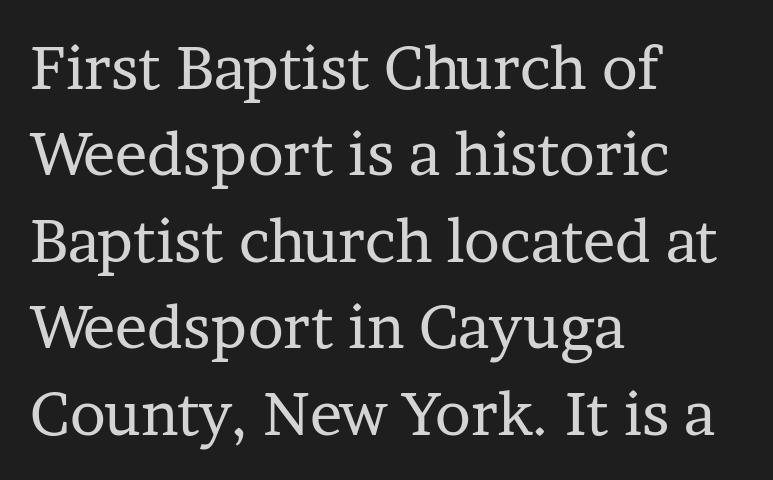
{"serif": "yes", "italic": "no", "bold": "no", "weight": "regular", "width": "normal", "stroke_contrast": "low", "x_height": "medium", "monospaced": "no", "underline": "no", "align": "left", "line_spacing": "normal", "line_spacing_ratio": 1.44, "letter_spacing": "normal", "letter_spacing_em": 0.0, "glyph_px": 60}
